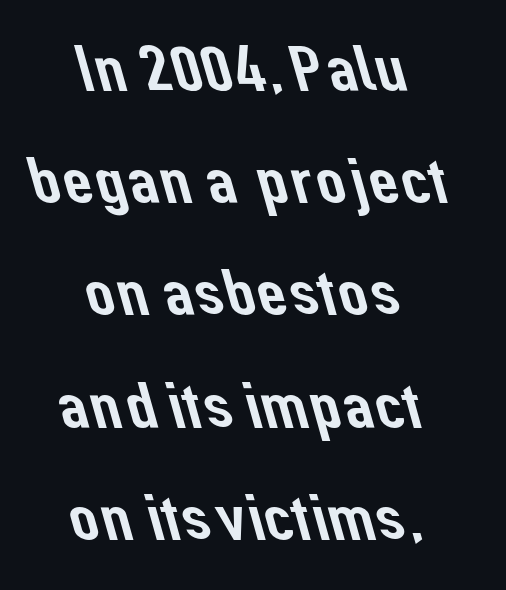
{"serif": "no", "width": "normal", "stroke_contrast": "low", "x_height": "medium", "monospaced": "no", "underline": "no", "align": "center", "line_spacing": "normal", "line_spacing_ratio": 1.7, "letter_spacing": "normal", "letter_spacing_em": 0.0, "glyph_px": 66}
